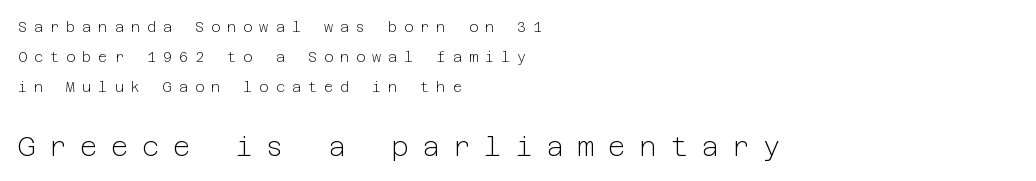
{"italic": "no", "bold": "no", "underline": "no", "align": "left", "line_spacing": "loose", "line_spacing_ratio": 2.15, "letter_spacing": "wide", "letter_spacing_em": 0.5, "larger_block": "second", "size_ratio": 1.93, "glyph_px": 27}
